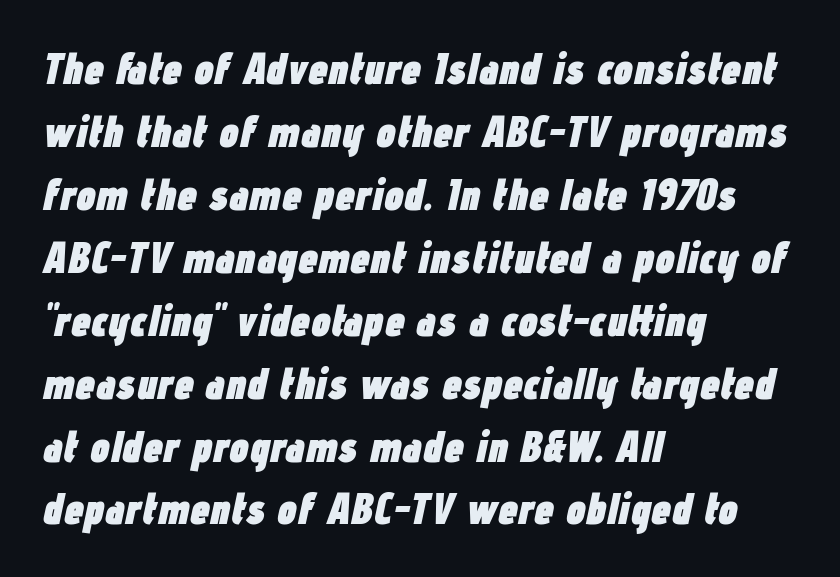
The designer left line spacing at the default. This is heavy type, rendered in bold. You could not count columns in this text — the font is proportionally spaced. Plain, unruled lines of type.
